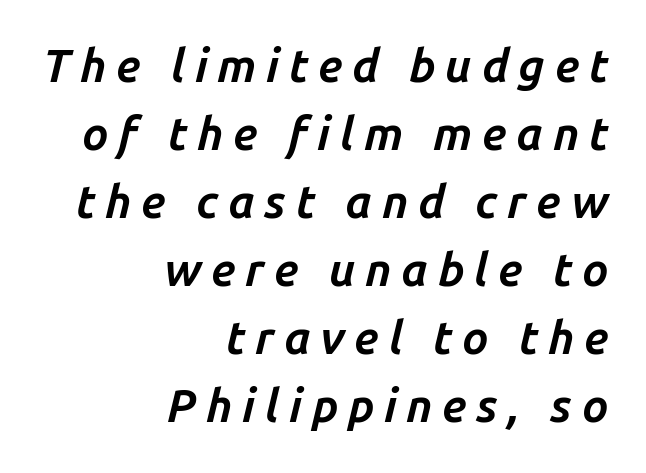
Q: Is the text bold? A: Yes.
Q: Is the text italic (slanted)? A: Yes, it leans right by about 14 degrees.
Q: Is the text underlined? A: No.
Q: How is the paragraph aligned? A: Right-aligned.
Q: Is the spacing between letters normal or unusually wide? A: Unusually wide.
Q: Is the spacing between lines tight, normal or loose? A: Normal.
Q: Width (condensed, normal, or wide)? A: Normal.
Q: Stroke contrast? A: Low.
Q: x-height? A: Medium.
Q: Monospaced? A: No.
